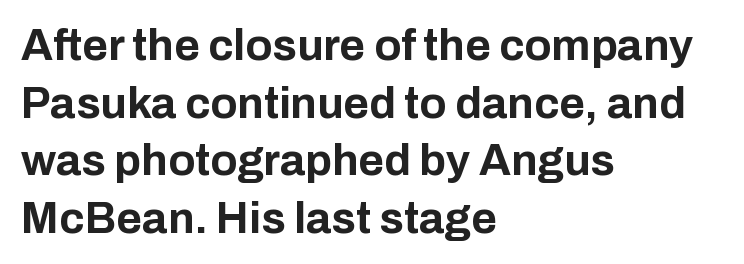
The image shows 44 px bold sans-serif type, upright; set left-aligned, normal line spacing (1.31x), normal letter spacing, not underlined; low stroke contrast and a medium x-height.
